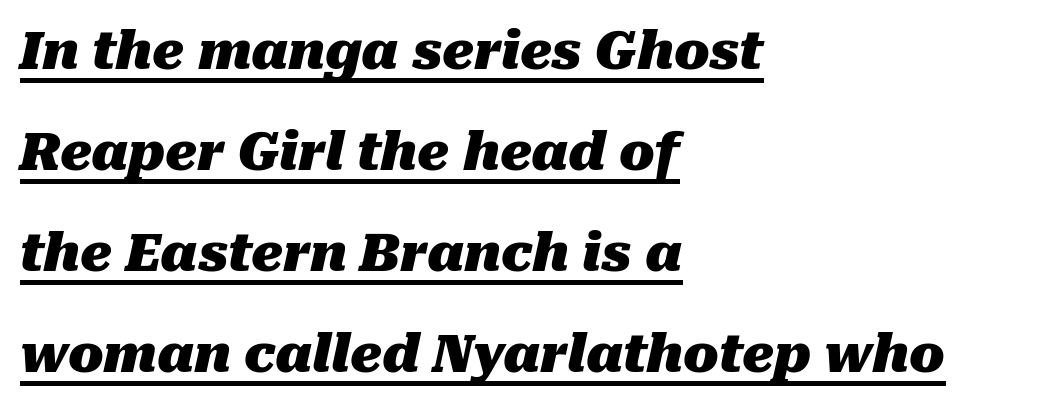
Q: Is the text bold? A: Yes.
Q: Is the text italic (slanted)? A: Yes, it leans right by about 10 degrees.
Q: Is the text underlined? A: Yes.
Q: How is the paragraph aligned? A: Left-aligned.
Q: Is the spacing between letters normal or unusually wide? A: Normal.
Q: Is the spacing between lines tight, normal or loose? A: Loose.
Q: Width (condensed, normal, or wide)? A: Normal.
Q: Stroke contrast? A: Medium.
Q: x-height? A: Medium.
Q: Monospaced? A: No.
